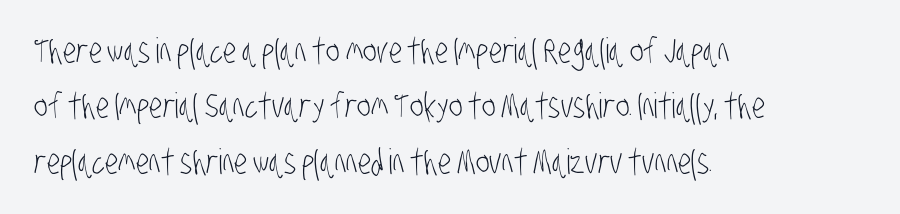
The image shows 35 px light, condensed sans-serif type; set left-aligned, normal line spacing (1.58x), normal letter spacing, not underlined; low stroke contrast and a large x-height.
